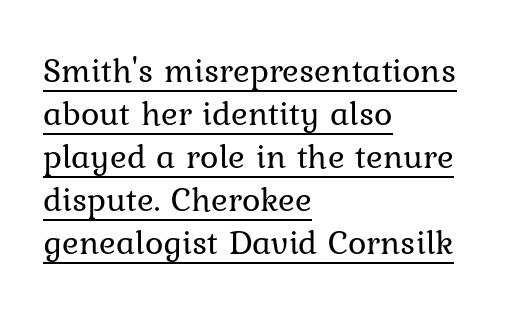
Q: Is the text bold? A: No.
Q: Is the text italic (slanted)? A: No, it is upright.
Q: Is the typeface a serif or a sans-serif typeface? A: Serif.
Q: Is the text underlined? A: Yes.
Q: How is the paragraph aligned? A: Left-aligned.
Q: Is the spacing between letters normal or unusually wide? A: Normal.
Q: Width (condensed, normal, or wide)? A: Normal.
Q: Stroke contrast? A: Low.
Q: x-height? A: Medium.
Q: Monospaced? A: No.
